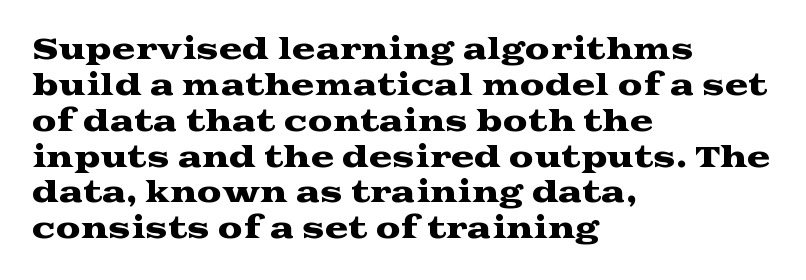
The area under the type is left untouched. In terms of letterform style, serifs are clearly present. The ragged edge is on the right, which tells us the setting is flush left. The face used here is proportionally spaced, like ordinary book or web type. A typesetter would call this leading conventional body-copy spacing. You could call the tracking neutral — neither tight nor loose.
